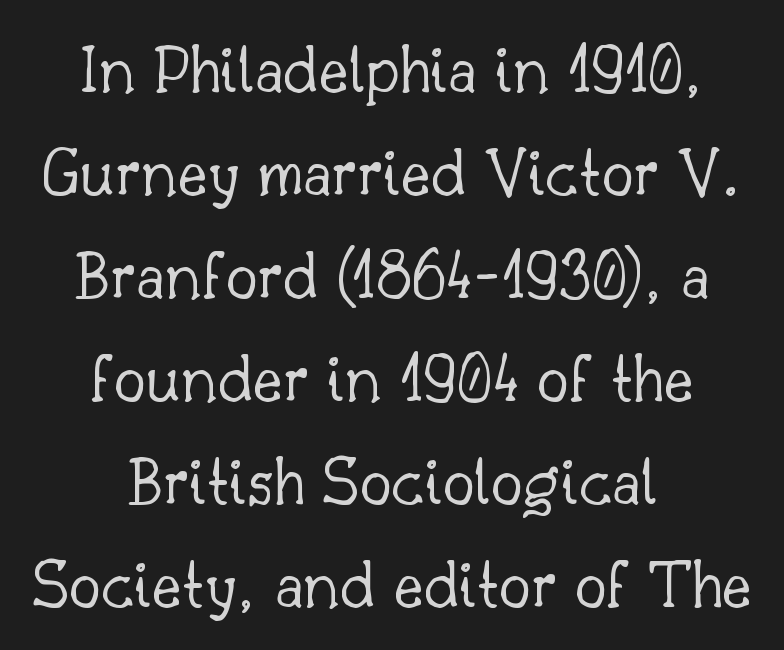
The image shows 72 px light type, upright; set centered, normal line spacing (1.43x), normal letter spacing, not underlined; low stroke contrast and a small x-height.
